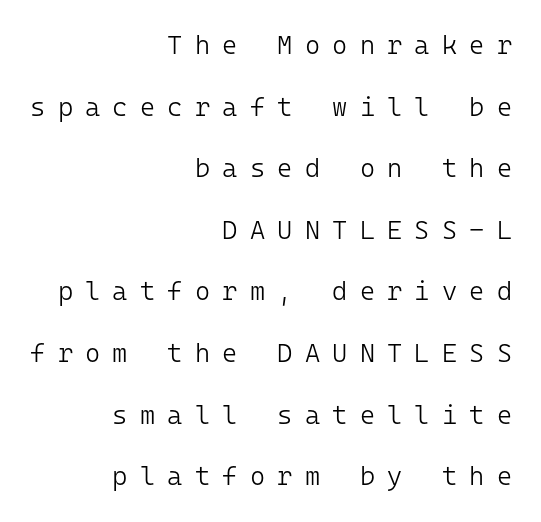
Q: Is the text bold? A: No.
Q: Is the text italic (slanted)? A: No, it is upright.
Q: Is the text underlined? A: No.
Q: How is the paragraph aligned? A: Right-aligned.
Q: Is the spacing between letters normal or unusually wide? A: Unusually wide.
Q: Is the spacing between lines tight, normal or loose? A: Loose.
